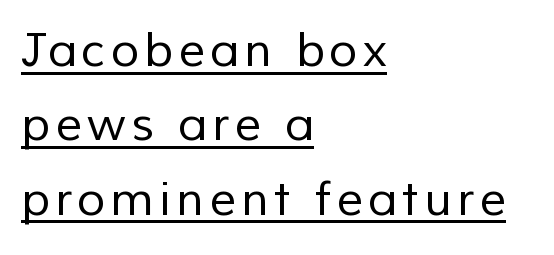
Q: Is the text bold? A: No.
Q: Is the typeface a serif or a sans-serif typeface? A: Sans-serif.
Q: Is the text underlined? A: Yes.
Q: How is the paragraph aligned? A: Left-aligned.
Q: Is the spacing between lines tight, normal or loose? A: Normal.
Q: Width (condensed, normal, or wide)? A: Normal.
Q: Stroke contrast? A: Low.
Q: x-height? A: Medium.
Q: Monospaced? A: No.
